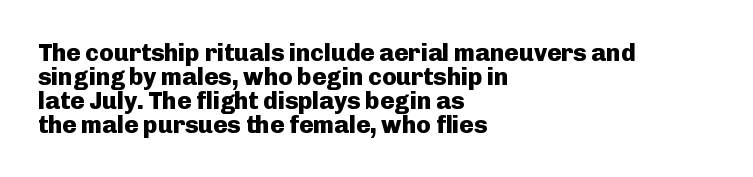
{"italic": "no", "bold": "yes", "underline": "no", "align": "left", "line_spacing": "tight", "line_spacing_ratio": 1.0, "letter_spacing": "normal", "letter_spacing_em": 0.0, "glyph_px": 24}
